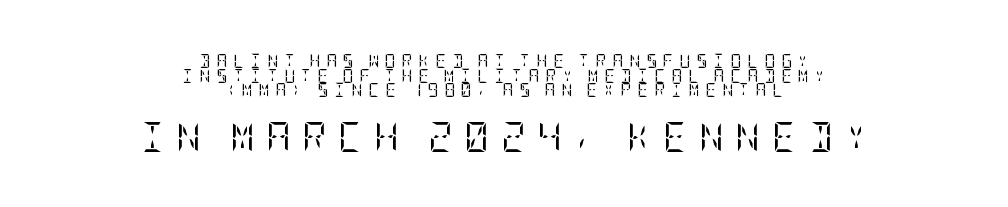
Q: Is the text bold? A: No.
Q: Is the text italic (slanted)? A: No, it is upright.
Q: Is the typeface a serif or a sans-serif typeface? A: Serif.
Q: Is the text underlined? A: No.
Q: How is the paragraph aligned? A: Centered.
Q: Is the spacing between letters normal or unusually wide? A: Unusually wide.
Q: Is the spacing between lines tight, normal or loose? A: Tight.
Q: Which block of text is set in a larger size, the first (top) or the second (bottom)? A: The second (bottom) one.
Q: Width (condensed, normal, or wide)? A: Condensed.
Q: Stroke contrast? A: Low.
Q: x-height? A: Large.
